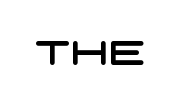
{"serif": "no", "width": "wide", "stroke_contrast": "low", "x_height": "large", "underline": "no", "letter_spacing": "normal", "letter_spacing_em": 0.0, "glyph_px": 33}
